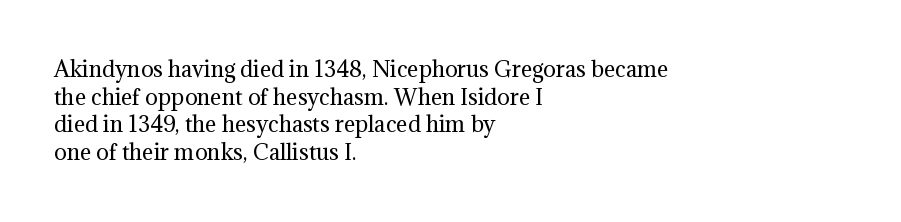
Every stem runs plumb, perpendicular to the baseline. Leftover space on each line is placed entirely after the last word. Check the space under the baseline: it is left empty. This reads as an unemphasized weight, regular at the heaviest. Caption: standard tracking, unaltered.
